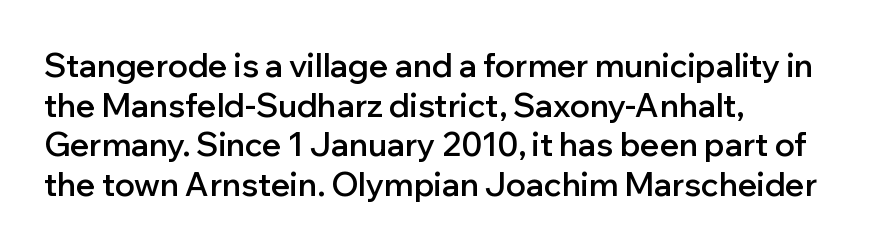
The image shows 32 px semibold sans-serif type, upright; set left-aligned, line spacing 1.24x, normal letter spacing, not underlined; low stroke contrast and a medium x-height.
